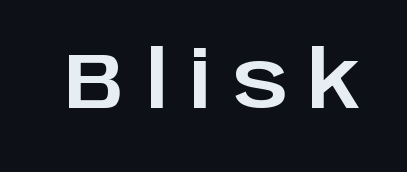
Q: Is the text italic (slanted)? A: No, it is upright.
Q: Is the typeface a serif or a sans-serif typeface? A: Sans-serif.
Q: Is the text underlined? A: No.
Q: Is the spacing between letters normal or unusually wide? A: Unusually wide.
Q: Width (condensed, normal, or wide)? A: Normal.
Q: Stroke contrast? A: Low.
Q: x-height? A: Large.
Q: Monospaced? A: No.
